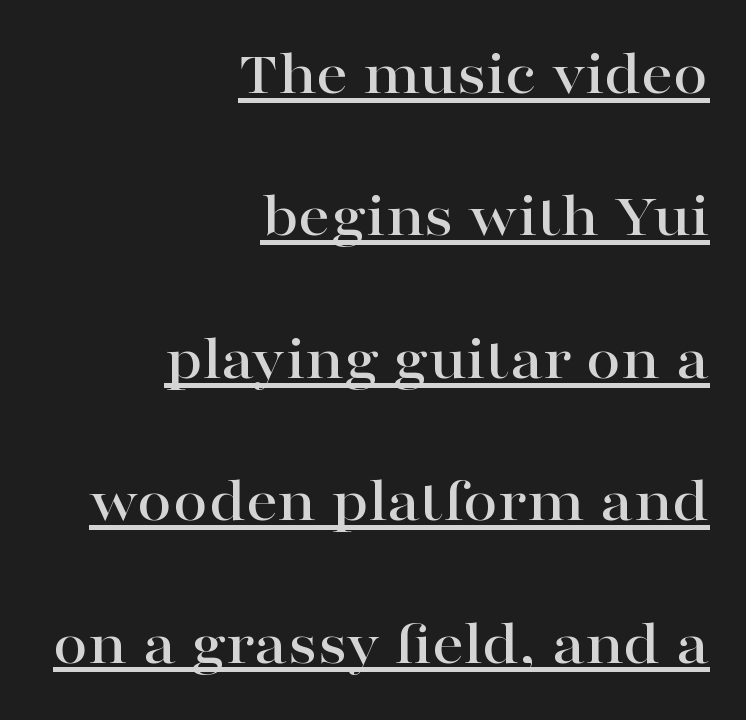
The image shows 63 px wide serif type, upright; set right-aligned, loose line spacing (2.26x), normal letter spacing, underlined; high stroke contrast and a medium x-height.
